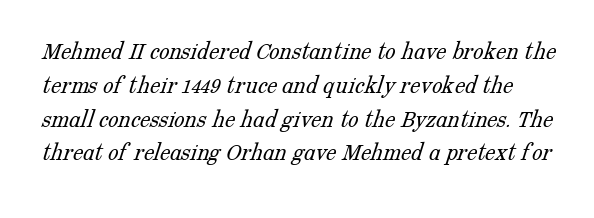
Vertical spacing — default. Nothing heavy about these letters — not bold at all. The foot of each line stays bare and open. There is no visible air inserted between adjacent glyphs.
